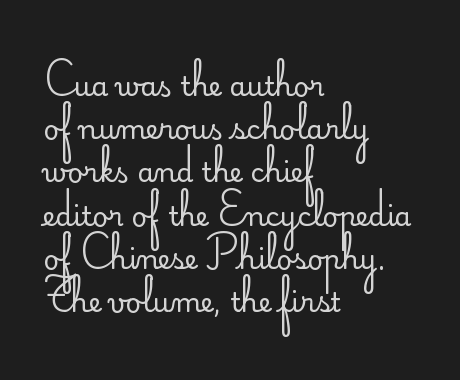
Q: Is the text bold? A: No.
Q: Is the text italic (slanted)? A: No, it is upright.
Q: Is the text underlined? A: No.
Q: How is the paragraph aligned? A: Left-aligned.
Q: Is the spacing between letters normal or unusually wide? A: Normal.
Q: Is the spacing between lines tight, normal or loose? A: Normal.
